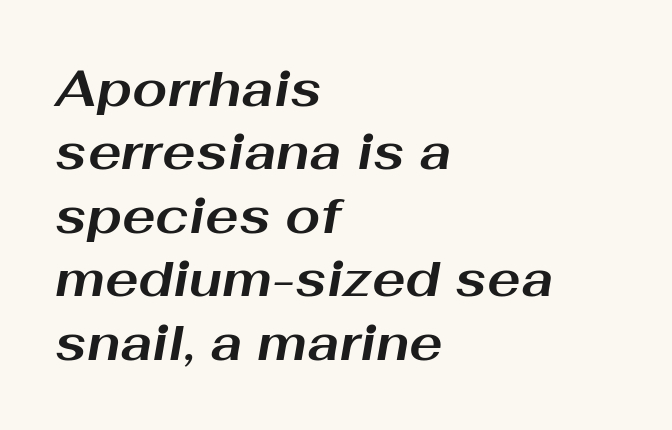
Nobody touched the tracking dial on this one. Baseline-to-baseline distance is the conventional proportion of letter height. Looks like regular typesetting: each glyph gets only the width it needs. The face used here has the dense, thick strokes of a bold. Descender tails drop into unmarked territory. All the whitespace from short lines collects on the right.
